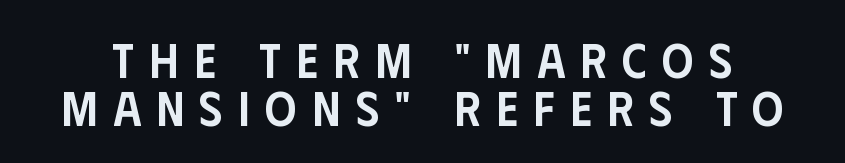
The image shows 49 px semibold, condensed sans-serif type, upright; set tight line spacing (0.97x), unusually wide letter spacing (+0.32 em), not underlined; low stroke contrast and a large x-height.
